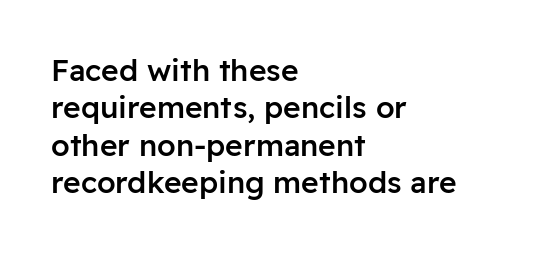
The image shows 30 px semibold sans-serif type, upright; set left-aligned, normal line spacing (1.25x), normal letter spacing, not underlined; low stroke contrast and a medium x-height.
